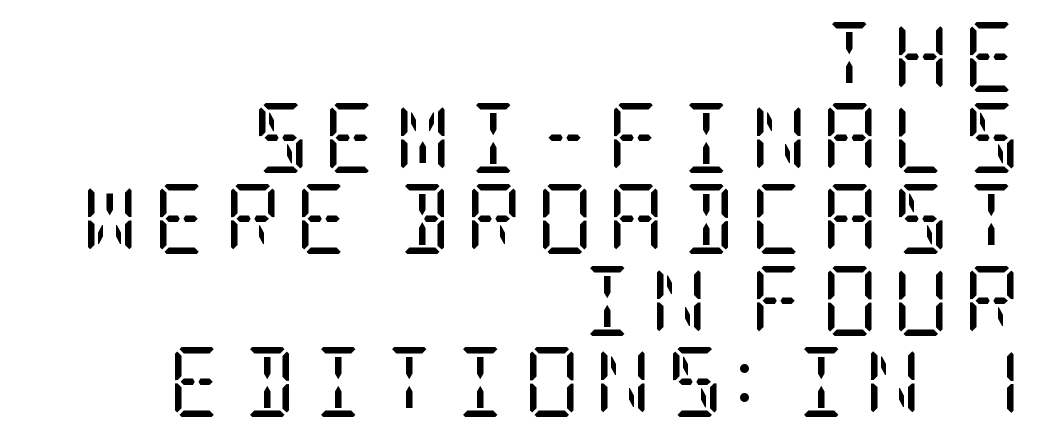
The image shows 70 px regular-weight, condensed serif type, upright; set right-aligned, line spacing 1.16x, unusually wide letter spacing (+0.2 em), not underlined; low stroke contrast and a large x-height.
